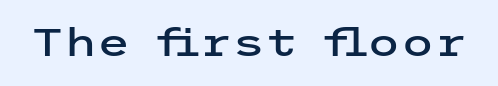
The image shows 38 px wide sans-serif type, upright; set normal letter spacing, not underlined; low stroke contrast and a medium x-height.
